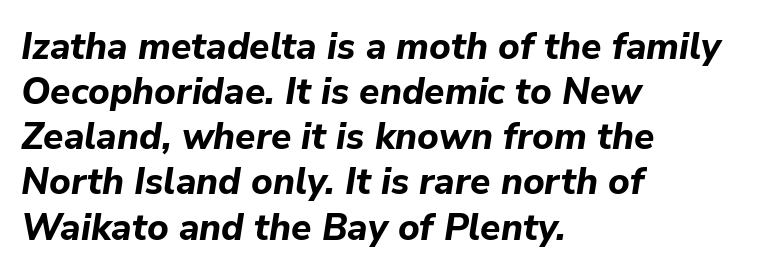
The image shows 37 px bold type, italic (leaning right); set left-aligned, line spacing 1.22x, normal letter spacing, not underlined; low stroke contrast and a medium x-height.
